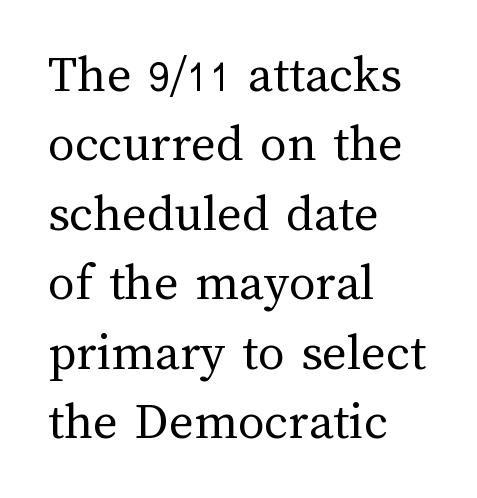
{"italic": "no", "bold": "no", "weight": "regular", "width": "normal", "stroke_contrast": "medium", "x_height": "medium", "monospaced": "no", "underline": "no", "align": "left", "line_spacing": "normal", "line_spacing_ratio": 1.31, "letter_spacing": "normal", "letter_spacing_em": 0.0, "glyph_px": 53}
